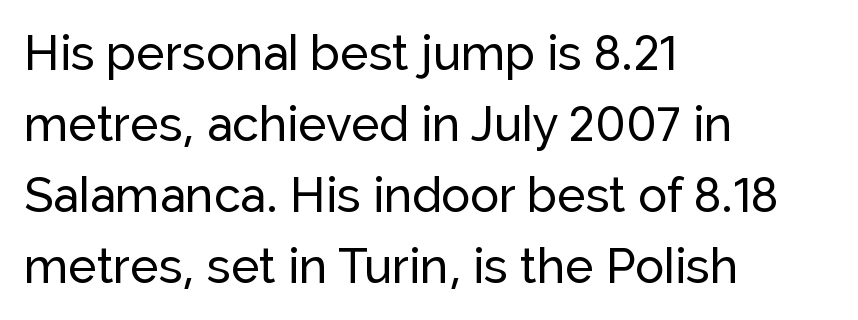
The image shows 48 px sans-serif type, upright; set left-aligned, normal line spacing (1.48x), normal letter spacing, not underlined; low stroke contrast and a medium x-height.
